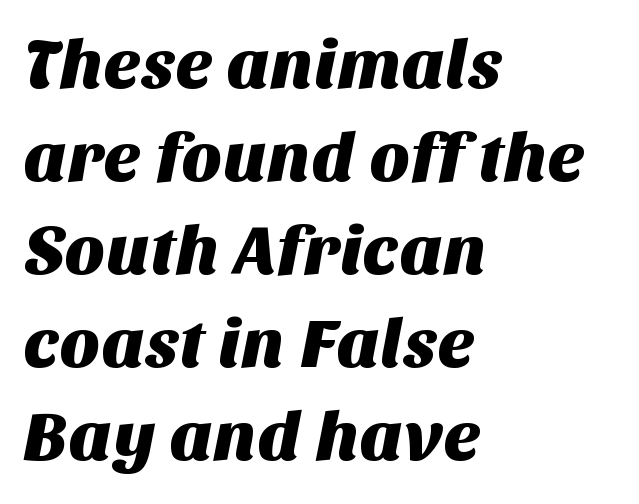
{"serif": "no", "width": "normal", "stroke_contrast": "medium", "x_height": "large", "monospaced": "no", "underline": "no", "align": "left", "line_spacing": "normal", "line_spacing_ratio": 1.33, "letter_spacing": "normal", "letter_spacing_em": 0.0, "glyph_px": 70}
